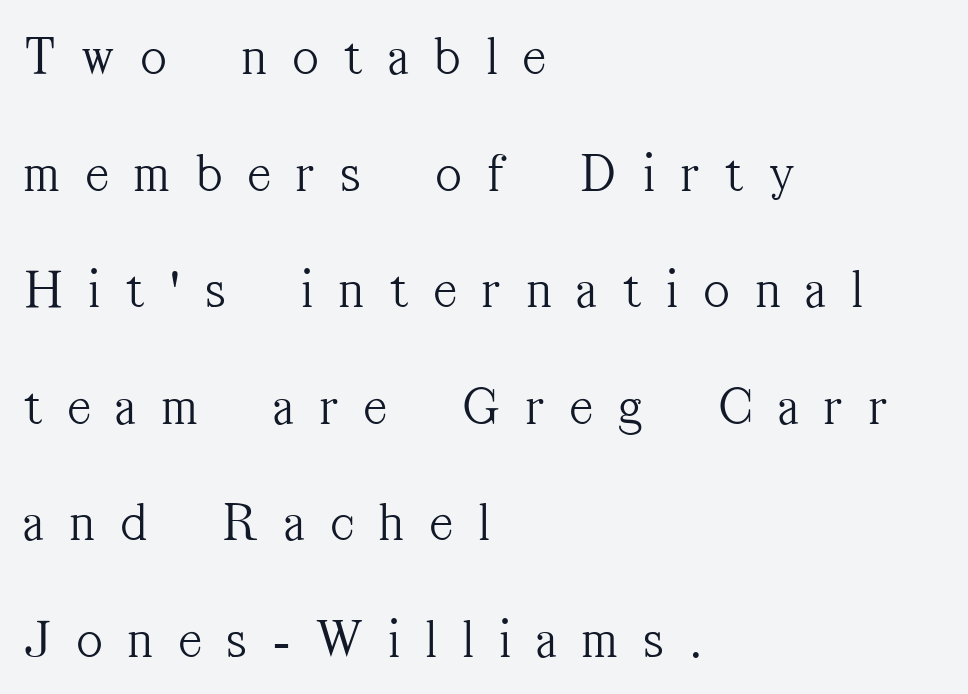
Vertical stems look standard width or narrower in stroke. A typesetter would call this proportional, since set widths differ per character. Typographically, this falls in the serif category. Horizontal bands of white between lines are thick stripes. This rendering widens character spacing well past its baseline value.
